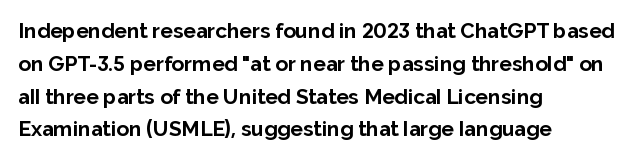
Weight check: bold — yes, fully. This rendering features lettering with no underline. This is the regular roman posture of the typeface. Is there much room between lines? A standard amount, neither cramped nor airy. No extra tracking has been applied to these lines. The rag falls on the right side of this text block.
